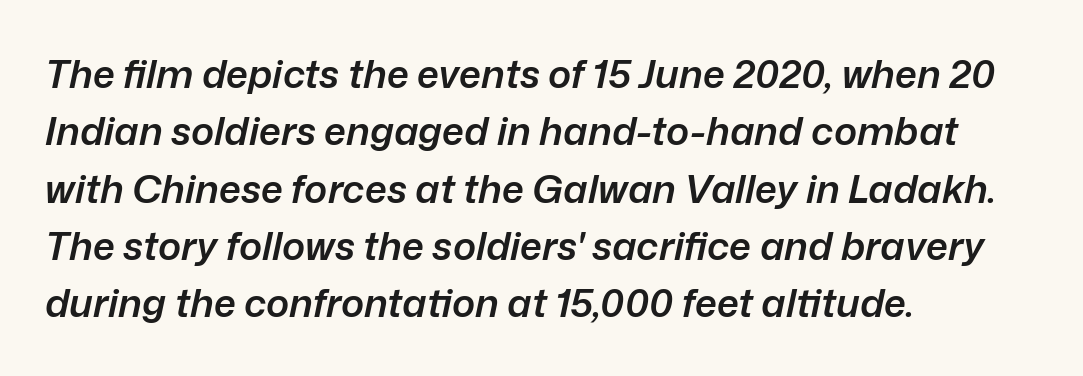
Q: Is the text bold? A: Semi-bold.
Q: Is the text italic (slanted)? A: Yes, it leans right by about 12 degrees.
Q: Is the text underlined? A: No.
Q: How is the paragraph aligned? A: Left-aligned.
Q: Is the spacing between letters normal or unusually wide? A: Normal.
Q: Is the spacing between lines tight, normal or loose? A: Normal.
Q: Width (condensed, normal, or wide)? A: Normal.
Q: Stroke contrast? A: Low.
Q: x-height? A: Medium.
Q: Monospaced? A: No.
